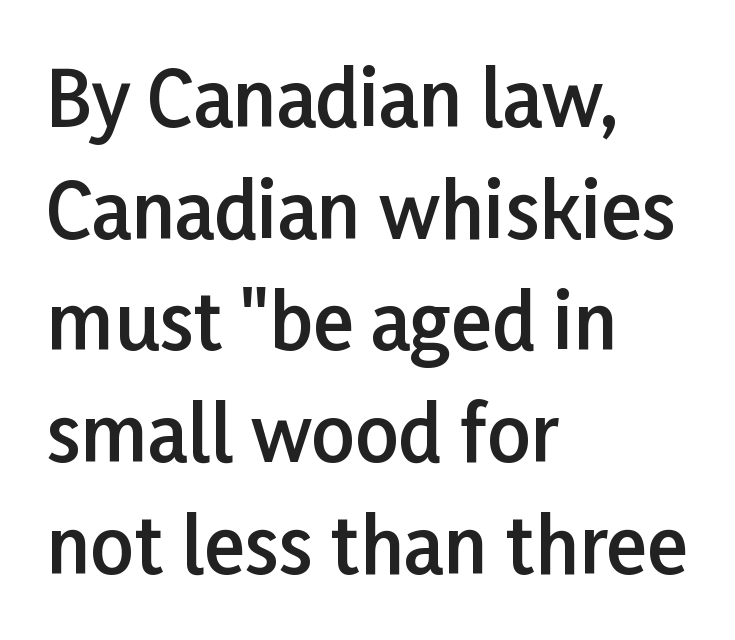
Q: Is the text bold? A: Semi-bold.
Q: Is the text italic (slanted)? A: No, it is upright.
Q: Is the typeface a serif or a sans-serif typeface? A: Sans-serif.
Q: Is the text underlined? A: No.
Q: How is the paragraph aligned? A: Left-aligned.
Q: Is the spacing between letters normal or unusually wide? A: Normal.
Q: Is the spacing between lines tight, normal or loose? A: Normal.
Q: Width (condensed, normal, or wide)? A: Normal.
Q: Stroke contrast? A: Low.
Q: x-height? A: Medium.
Q: Monospaced? A: No.
